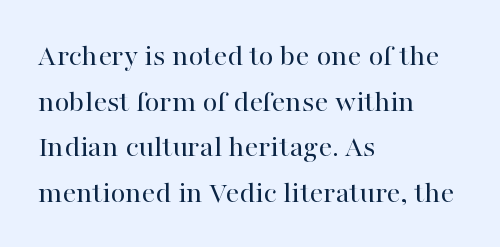
{"serif": "yes", "italic": "no", "bold": "no", "weight": "regular", "width": "normal", "stroke_contrast": "high", "x_height": "medium", "monospaced": "no", "underline": "no", "align": "left", "line_spacing": "normal", "line_spacing_ratio": 1.47, "letter_spacing": "normal", "letter_spacing_em": 0.0, "glyph_px": 31}
